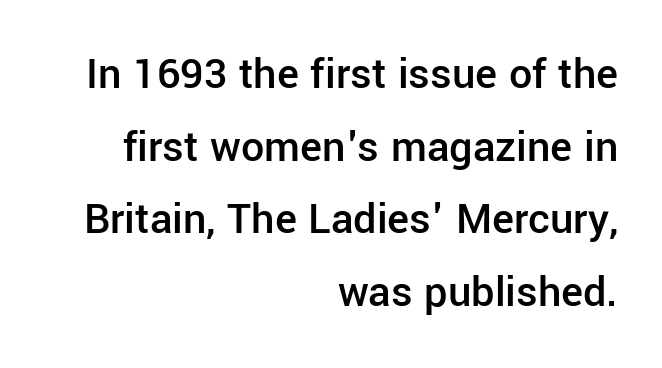
{"serif": "no", "italic": "no", "bold": "semi", "weight": "semibold", "width": "normal", "stroke_contrast": "low", "x_height": "medium", "monospaced": "no", "underline": "no", "align": "right", "line_spacing": "normal", "line_spacing_ratio": 1.58, "letter_spacing": "normal", "letter_spacing_em": 0.0, "glyph_px": 46}
